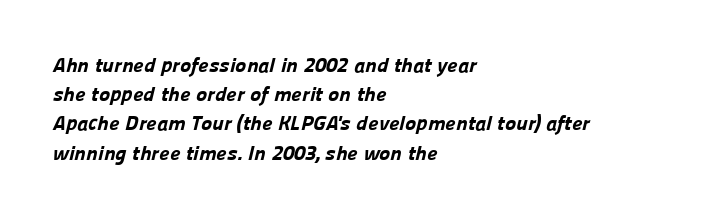
Set as a true bold cut, around the 700 mark. How would I describe the line gaps? Plain and ordinary. The lines are quadded left. Descenders hang freely into open space. Characters follow at the spacing the type designer built in.
